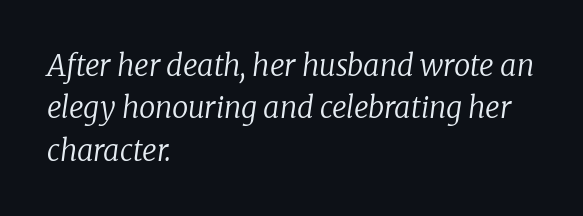
The font sits on the lighter half of the weight spectrum, regular included. This sample uses a serif face. Which margin do the lines hug? The left one — the right edge is uneven. Words appear dense and cohesive because spacing is normal. Designer's note — italics engaged.
